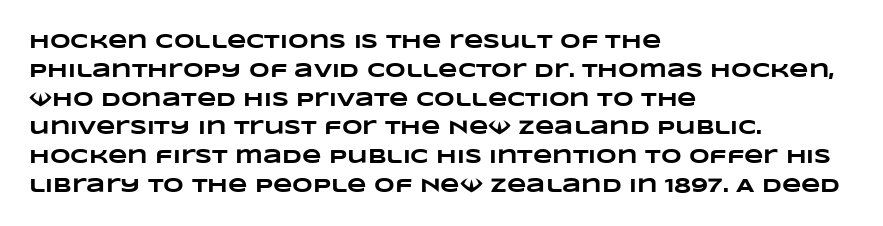
The rendering keeps characters at their native spacing. Does the copy run flush right? No — it runs flush left. A clean baseline with only descenders dipping below it. Normally led — the rows are evenly, conventionally spaced. Emphasis by weight is at full strength: bold.
